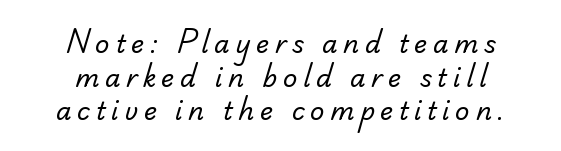
The image shows 25 px text type; set centered, normal line spacing (1.35x), unusually wide letter spacing (+0.22 em), not underlined.
